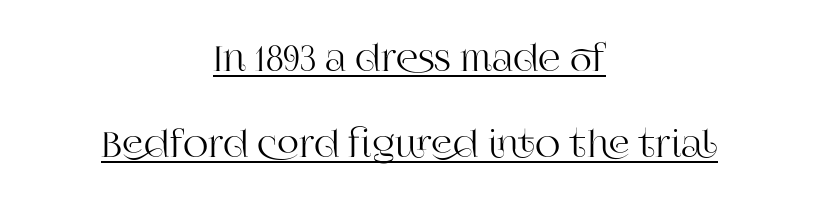
Q: Is the text italic (slanted)? A: No, it is upright.
Q: Is the typeface a serif or a sans-serif typeface? A: Serif.
Q: Is the text underlined? A: Yes.
Q: How is the paragraph aligned? A: Centered.
Q: Is the spacing between letters normal or unusually wide? A: Normal.
Q: Is the spacing between lines tight, normal or loose? A: Loose.
Q: Width (condensed, normal, or wide)? A: Normal.
Q: Stroke contrast? A: High.
Q: x-height? A: Large.
Q: Monospaced? A: No.
